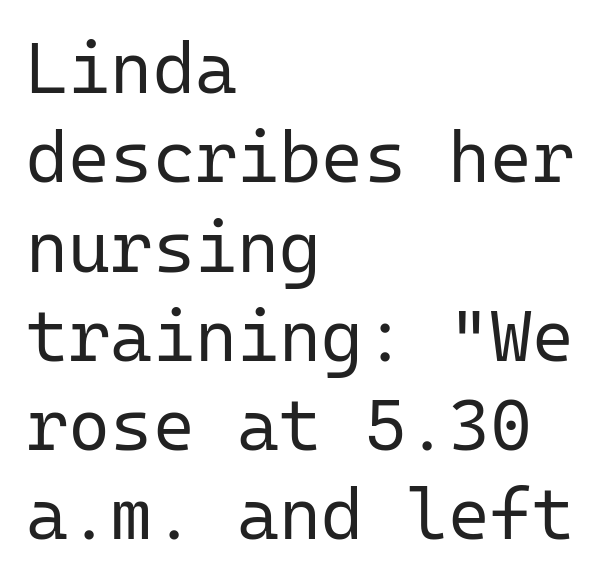
The image shows 72 px regular-weight sans-serif type, upright, monospaced; set left-aligned, line spacing 1.24x, normal letter spacing, not underlined; low stroke contrast and a medium x-height.
